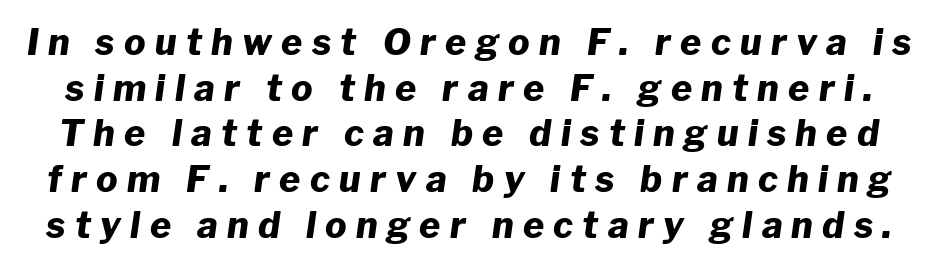
Q: Is the text bold? A: Yes.
Q: Is the text italic (slanted)? A: Yes, it leans right by about 8 degrees.
Q: Is the text underlined? A: No.
Q: Is the spacing between letters normal or unusually wide? A: Unusually wide.
Q: Is the spacing between lines tight, normal or loose? A: Normal.
Q: Width (condensed, normal, or wide)? A: Normal.
Q: Stroke contrast? A: Low.
Q: x-height? A: Medium.
Q: Monospaced? A: No.
